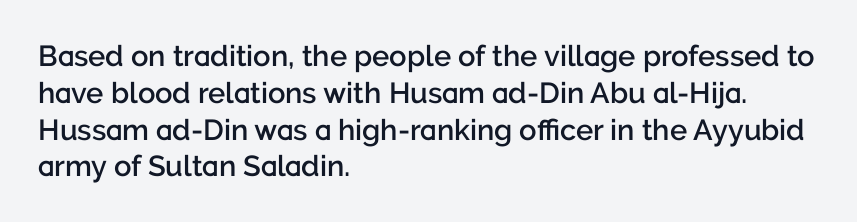
The glyphs are unaccompanied by any horizontal stroke below them. Short and long lines alike share a common starting point at left. Nothing sits at the stroke ends, so this counts as sans-serif. The letters sit at their default tracking, neither squeezed nor spread. The axis of the letterforms is exactly vertical.
